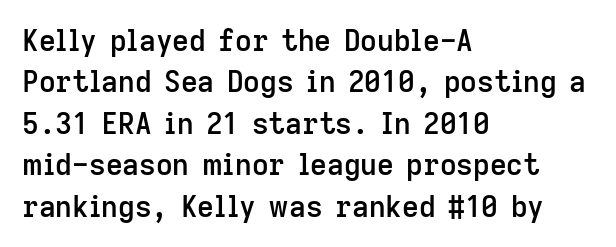
Note the varied advance widths — an 'i' is clearly narrower than an 'm'. The strokes are fattened partway — semibold, not bold. Nothing unusual about the tracking: characters are spaced as the font intends. The glyphs are unaccompanied by any horizontal stroke below them. The letters stand straight up with perfectly vertical stems. Observe the absence of serifs on each vertical stroke in this sample.
